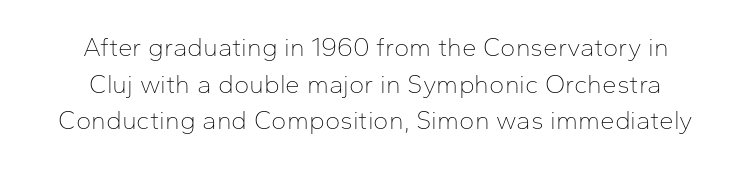
No heavy texture on the line: the type isn't bold. Unmarked baselines from the first word to the last. Reading down the column, the eye jumps a familiar distance to each next line. Each word holds together tightly as a unit, with standard inter-letter gaps. Posture: straight, roman, zero tilt.
